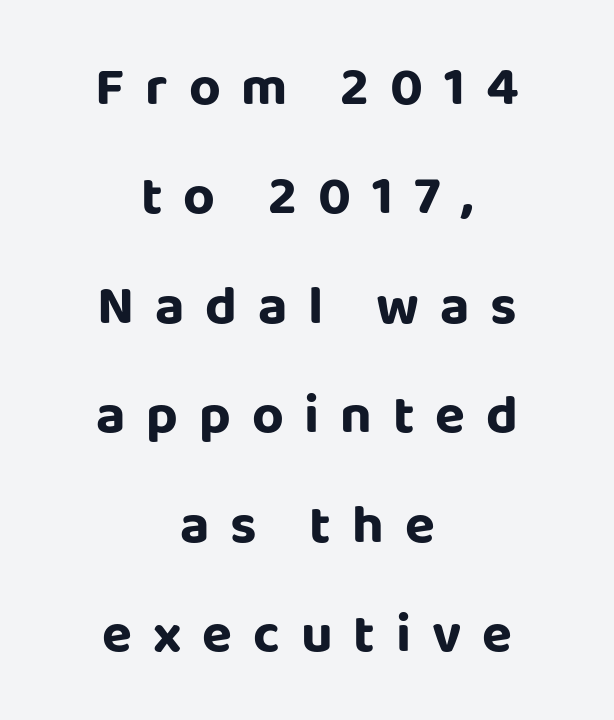
The image shows 55 px sans-serif type, upright; set centered, loose line spacing (1.99x), unusually wide letter spacing (+0.38 em), not underlined; low stroke contrast and a large x-height.
